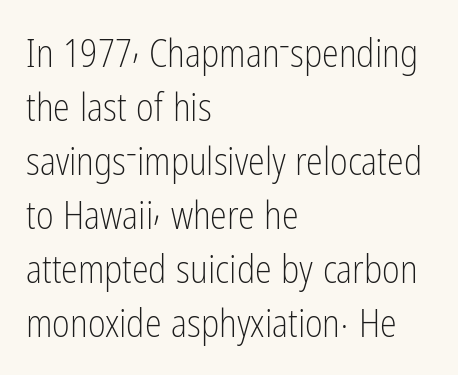
The image shows 38 px light, condensed sans-serif type, upright; set left-aligned, normal line spacing (1.42x), normal letter spacing, not underlined; low stroke contrast and a medium x-height.
